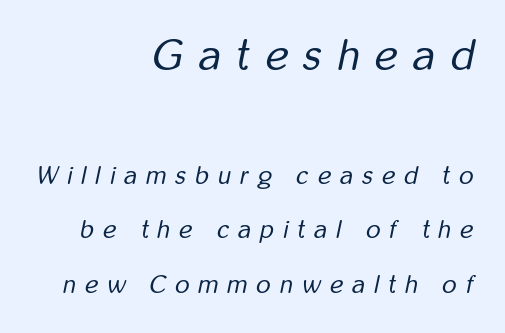
The image shows 43 px regular-weight, condensed type, italic (leaning right); set right-aligned, loose line spacing (2.19x), unusually wide letter spacing (+0.37 em), not underlined; the first (top) block is 1.72x larger; low stroke contrast and a medium x-height.
